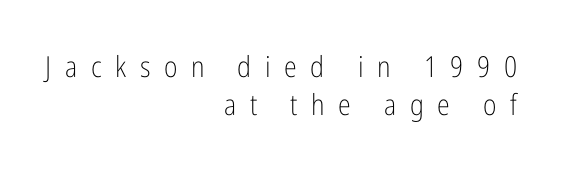
{"serif": "no", "italic": "no", "bold": "no", "weight": "light", "width": "condensed", "stroke_contrast": "low", "x_height": "medium", "monospaced": "no", "underline": "no", "align": "right", "line_spacing": "normal", "line_spacing_ratio": 1.3, "letter_spacing": "wide", "letter_spacing_em": 0.47, "glyph_px": 29}
